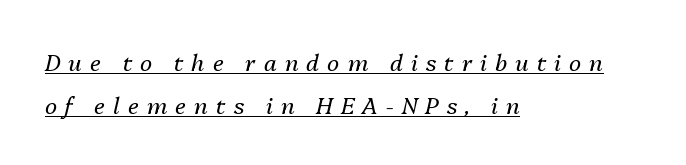
Loose tracking; the words dissolve into strings of separated letters. Letters have the restrained weight of plain body copy at most. Caption: multi-line text, flush left, ragged right. An italicized treatment has been applied to the whole sample.
